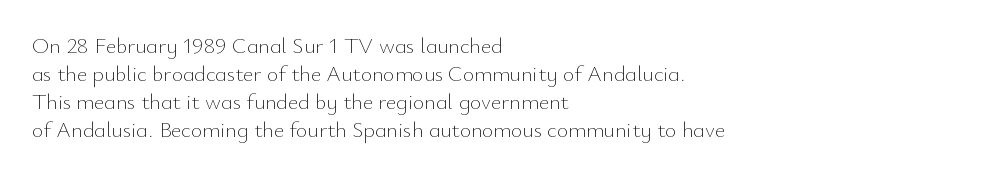
The image shows 22 px text type, upright; set left-aligned, normal line spacing (1.28x), normal letter spacing, not underlined.
